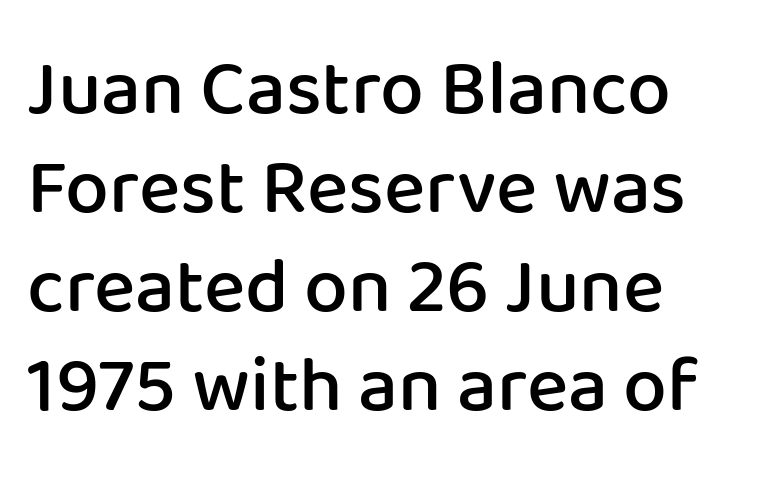
Q: Is the text bold? A: Semi-bold.
Q: Is the text italic (slanted)? A: No, it is upright.
Q: Is the typeface a serif or a sans-serif typeface? A: Sans-serif.
Q: Is the text underlined? A: No.
Q: How is the paragraph aligned? A: Left-aligned.
Q: Is the spacing between letters normal or unusually wide? A: Normal.
Q: Is the spacing between lines tight, normal or loose? A: Normal.
Q: Width (condensed, normal, or wide)? A: Normal.
Q: Stroke contrast? A: Low.
Q: x-height? A: Medium.
Q: Monospaced? A: No.
